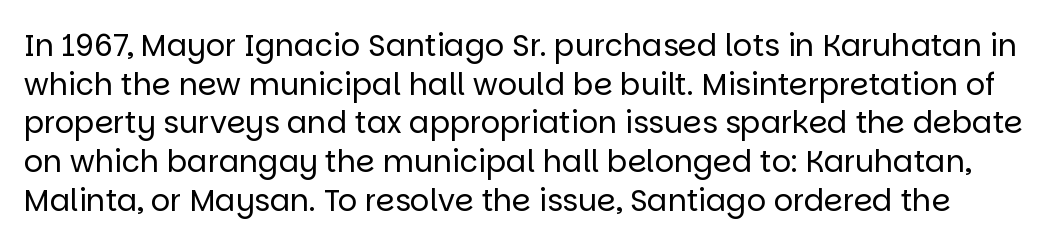
{"serif": "no", "italic": "no", "bold": "no", "weight": "regular", "width": "normal", "stroke_contrast": "low", "x_height": "large", "monospaced": "no", "underline": "no", "line_spacing": "normal", "line_spacing_ratio": 1.29, "letter_spacing": "normal", "letter_spacing_em": 0.0, "glyph_px": 30}
